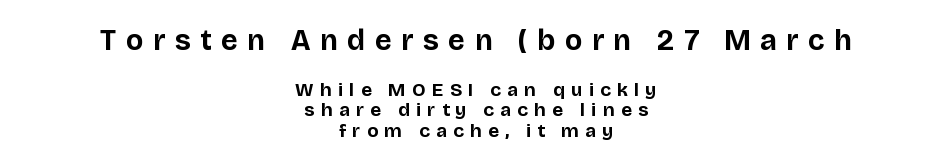
{"serif": "no", "italic": "no", "bold": "yes", "weight": "bold", "width": "normal", "stroke_contrast": "low", "x_height": "large", "monospaced": "no", "underline": "no", "align": "center", "line_spacing": "tight", "line_spacing_ratio": 1.08, "letter_spacing": "wide", "letter_spacing_em": 0.33, "larger_block": "first", "size_ratio": 1.53, "glyph_px": 29}
